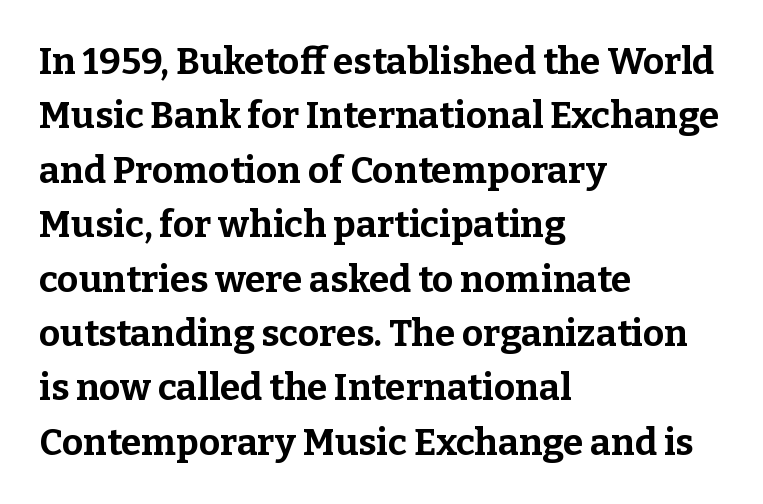
Serif or sans? Serif — the stroke terminals have little feet. Note the varied advance widths — an 'i' is clearly narrower than an 'm'. Leftover space on each line is placed entirely after the last word. Rule under the text: the space is simply empty. Students, this is bold: see how much ink each stroke carries.
